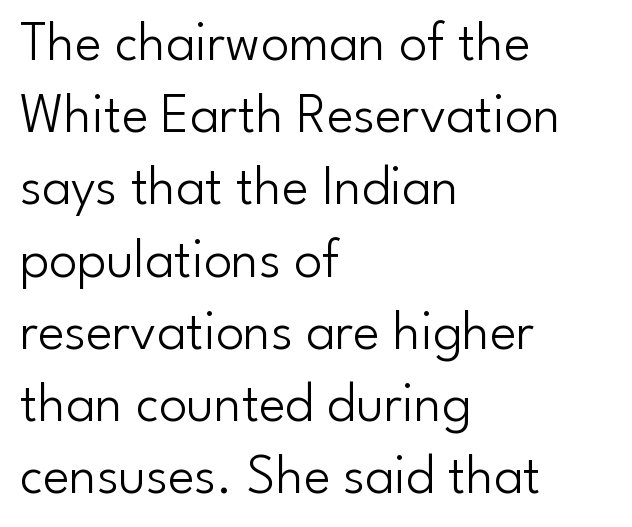
Q: Is the text bold? A: No.
Q: Is the text italic (slanted)? A: No, it is upright.
Q: Is the typeface a serif or a sans-serif typeface? A: Sans-serif.
Q: Is the text underlined? A: No.
Q: How is the paragraph aligned? A: Left-aligned.
Q: Is the spacing between letters normal or unusually wide? A: Normal.
Q: Is the spacing between lines tight, normal or loose? A: Normal.
Q: Width (condensed, normal, or wide)? A: Normal.
Q: Stroke contrast? A: Low.
Q: x-height? A: Small.
Q: Monospaced? A: No.
